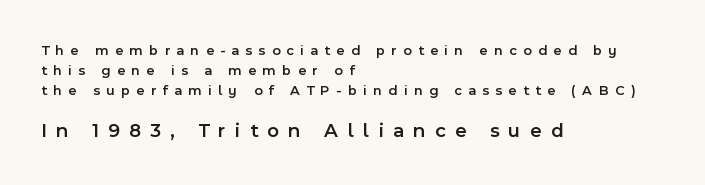
Q: Is the text bold? A: Semi-bold.
Q: Is the text italic (slanted)? A: No, it is upright.
Q: Is the text underlined? A: No.
Q: How is the paragraph aligned? A: Left-aligned.
Q: Is the spacing between letters normal or unusually wide? A: Unusually wide.
Q: Is the spacing between lines tight, normal or loose? A: Normal.
Q: Which block of text is set in a larger size, the first (top) or the second (bottom)? A: The second (bottom) one.
